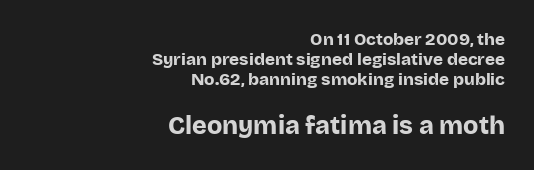
The image shows 25 px bold type, upright; set right-aligned, line spacing 1.19x, normal letter spacing, not underlined; the second (bottom) block is 1.47x larger.
